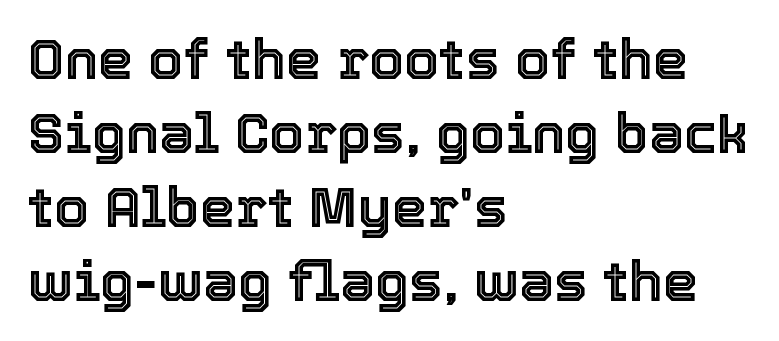
Q: Is the text italic (slanted)? A: No, it is upright.
Q: Is the text underlined? A: No.
Q: How is the paragraph aligned? A: Left-aligned.
Q: Is the spacing between letters normal or unusually wide? A: Normal.
Q: Is the spacing between lines tight, normal or loose? A: Normal.
Q: Width (condensed, normal, or wide)? A: Normal.
Q: x-height? A: Medium.
Q: Monospaced? A: No.
